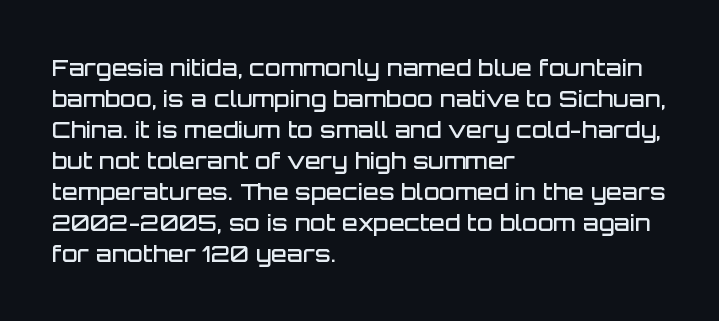
{"italic": "no", "bold": "semi", "underline": "no", "align": "left", "line_spacing": "normal", "line_spacing_ratio": 1.35, "letter_spacing": "normal", "letter_spacing_em": 0.0, "glyph_px": 23}
